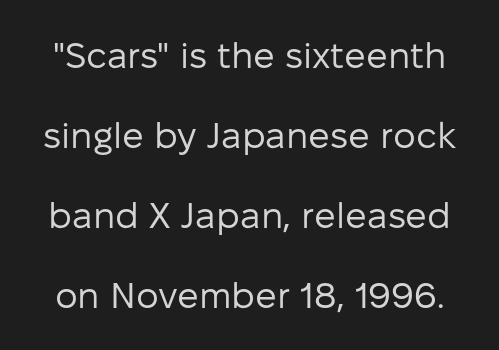
The image shows 36 px regular-weight sans-serif type, upright; set loose line spacing (2.22x), normal letter spacing, not underlined; low stroke contrast and a medium x-height.
